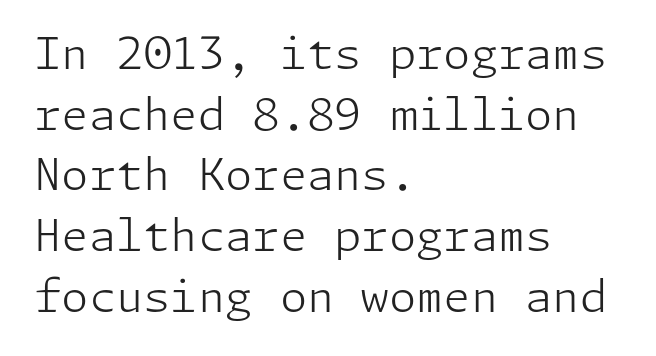
{"serif": "no", "italic": "no", "bold": "no", "weight": "light", "width": "normal", "stroke_contrast": "low", "x_height": "medium", "underline": "no", "align": "left", "line_spacing": "normal", "line_spacing_ratio": 1.38, "letter_spacing": "normal", "letter_spacing_em": 0.0, "glyph_px": 44}
